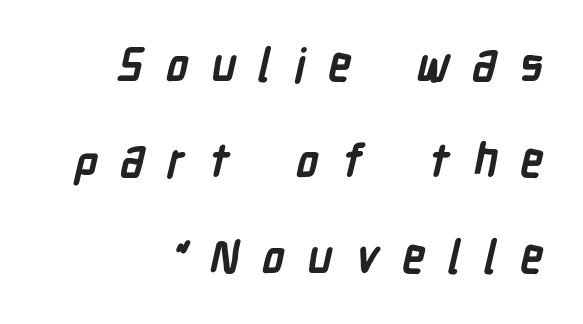
Regarding serifs, this sample does without them. Words appear elongated and porous because spacing is wide. The passage shown is typed in a proportional face where columns would drift. Plain, unruled lines of type. Summary of weight: heavy, a full bold. The rendering uses a large line-height, opening up the rows.
